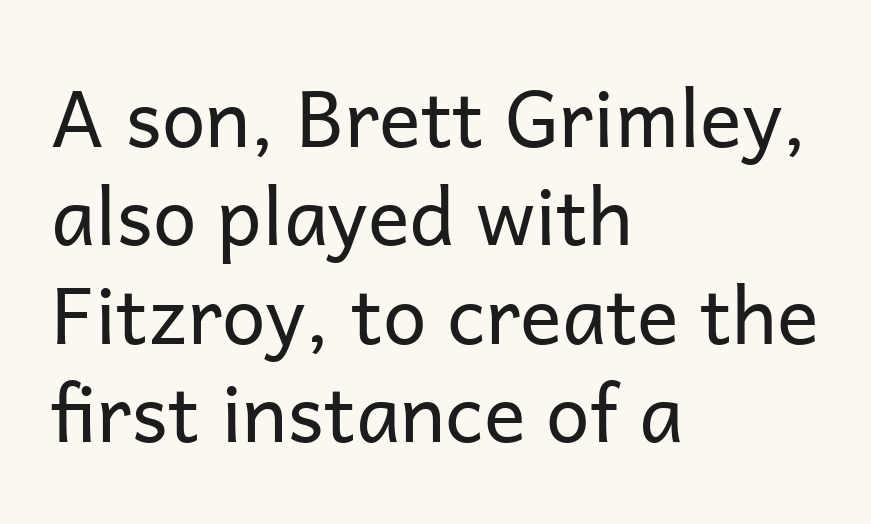
{"serif": "no", "italic": "no", "bold": "no", "weight": "regular", "width": "normal", "stroke_contrast": "low", "x_height": "medium", "monospaced": "no", "underline": "no", "align": "left", "line_spacing": "normal", "line_spacing_ratio": 1.26, "letter_spacing": "normal", "letter_spacing_em": 0.0, "glyph_px": 78}
